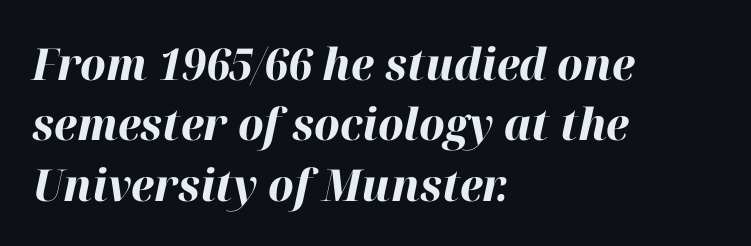
{"italic": "yes", "lean": "right", "slant_degrees": 12, "bold": "yes", "weight": "bold", "width": "normal", "stroke_contrast": "high", "x_height": "medium", "monospaced": "no", "underline": "no", "align": "left", "line_spacing": "normal", "line_spacing_ratio": 1.37, "letter_spacing": "normal", "letter_spacing_em": 0.0, "glyph_px": 44}
